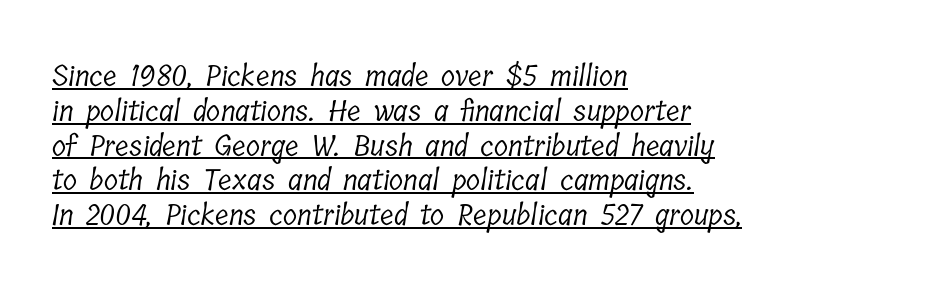
The image shows 29 px light, condensed serif type; set left-aligned, line spacing 1.2x, normal letter spacing, underlined; low stroke contrast and a medium x-height.
